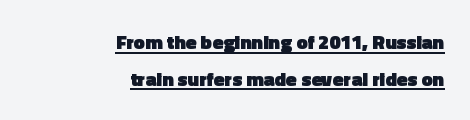
Q: Is the text bold? A: Yes.
Q: Is the text italic (slanted)? A: No, it is upright.
Q: Is the text underlined? A: Yes.
Q: How is the paragraph aligned? A: Right-aligned.
Q: Is the spacing between letters normal or unusually wide? A: Normal.
